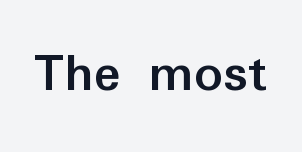
Q: Is the text bold? A: Yes.
Q: Is the text italic (slanted)? A: No, it is upright.
Q: Is the typeface a serif or a sans-serif typeface? A: Sans-serif.
Q: Is the text underlined? A: No.
Q: Is the spacing between letters normal or unusually wide? A: Normal.
Q: Width (condensed, normal, or wide)? A: Normal.
Q: Stroke contrast? A: Low.
Q: x-height? A: Medium.
Q: Monospaced? A: No.
